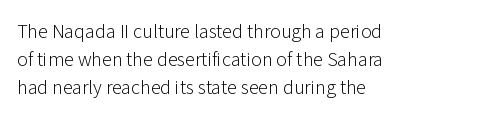
A roman cut, with each character standing at attention. Compared with a centered layout, this one pins lines to the left instead. Evenly set lines give the paragraph a standard silhouette. Heft: none added — not bold. The baseline area is clear.
